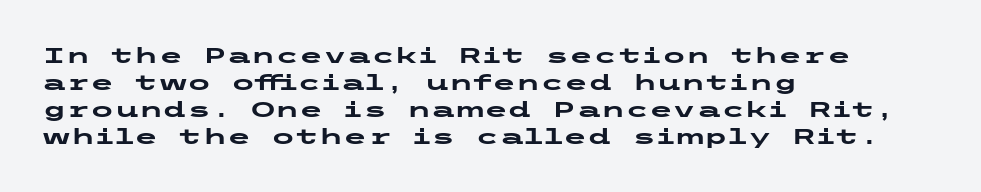
Q: Is the text bold? A: Yes.
Q: Is the text italic (slanted)? A: No, it is upright.
Q: Is the text underlined? A: No.
Q: How is the paragraph aligned? A: Left-aligned.
Q: Is the spacing between letters normal or unusually wide? A: Normal.
